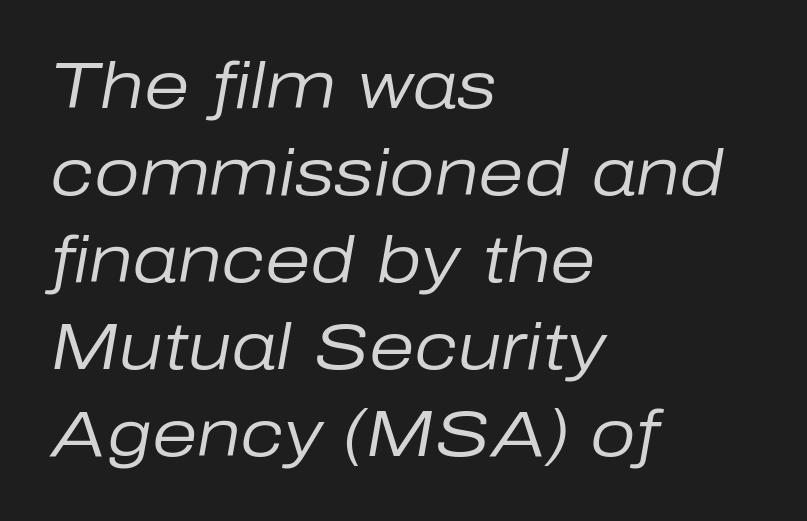
The image shows 65 px regular-weight type, italic (leaning right); set left-aligned, normal line spacing (1.34x), normal letter spacing, not underlined; low stroke contrast and a medium x-height.
